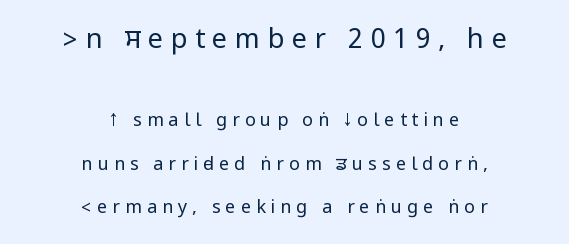
{"italic": "no", "bold": "no", "underline": "no", "align": "center", "line_spacing": "loose", "line_spacing_ratio": 2.4, "letter_spacing": "wide", "letter_spacing_em": 0.28, "larger_block": "first", "size_ratio": 1.5, "glyph_px": 27}
